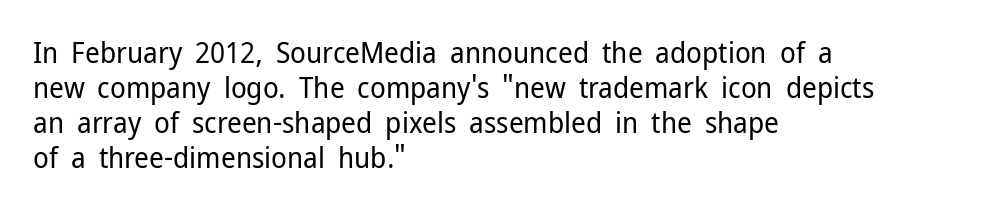
The image shows 29 px regular-weight sans-serif type, upright; set left-aligned, line spacing 1.21x, normal letter spacing, not underlined; low stroke contrast and a medium x-height.
